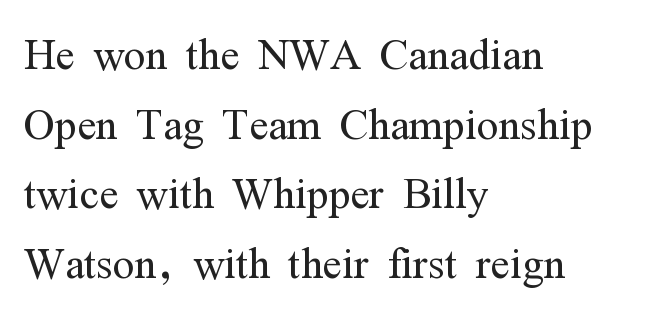
{"serif": "yes", "italic": "no", "bold": "no", "weight": "light", "width": "condensed", "stroke_contrast": "medium", "x_height": "medium", "monospaced": "no", "underline": "no", "align": "left", "line_spacing_ratio": 1.22, "letter_spacing": "normal", "letter_spacing_em": 0.0, "glyph_px": 57}
